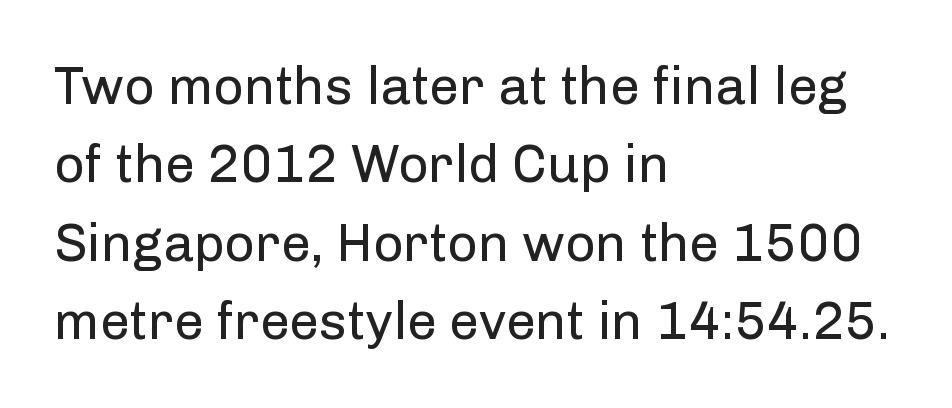
{"serif": "no", "italic": "no", "bold": "no", "weight": "regular", "width": "normal", "stroke_contrast": "low", "x_height": "medium", "monospaced": "no", "underline": "no", "align": "left", "line_spacing": "normal", "line_spacing_ratio": 1.48, "letter_spacing": "normal", "letter_spacing_em": 0.0, "glyph_px": 53}
